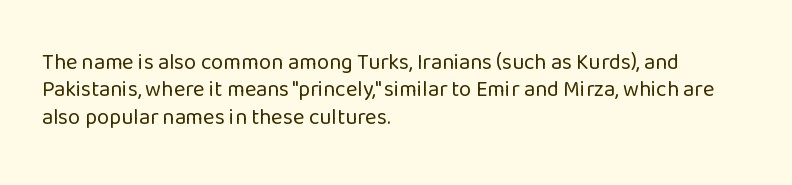
Counters stay open thanks to moderate or lighter strokes. All the whitespace from short lines collects on the right. Normally led — the rows are evenly, conventionally spaced. The glyphs are unaccompanied by any horizontal stroke below them.
